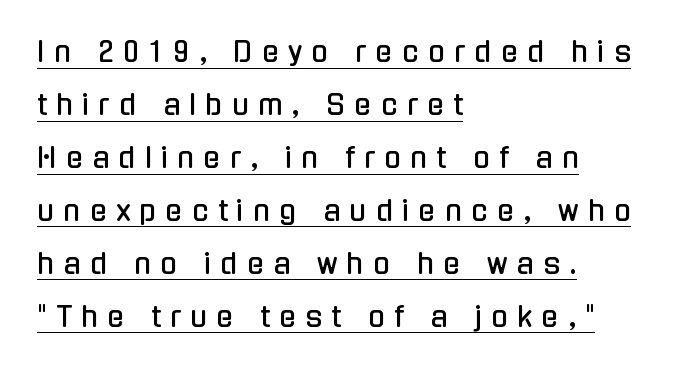
Q: Is the text italic (slanted)? A: No, it is upright.
Q: Is the typeface a serif or a sans-serif typeface? A: Sans-serif.
Q: Is the text underlined? A: Yes.
Q: How is the paragraph aligned? A: Left-aligned.
Q: Is the spacing between letters normal or unusually wide? A: Unusually wide.
Q: Width (condensed, normal, or wide)? A: Condensed.
Q: Stroke contrast? A: Low.
Q: x-height? A: Medium.
Q: Monospaced? A: No.
